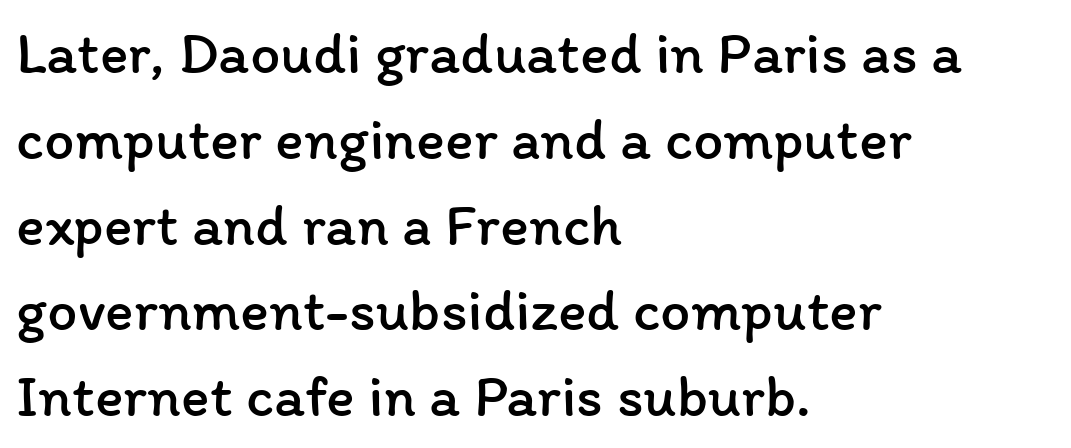
Varying glyph widths throughout — classic text-font behaviour. The vertical gap from one line to the next is medium. No extra tracking has been applied to these lines. The font's upright variant was chosen for this text. Reading down the block, your eye returns to a fixed left position each line. The space beneath each line is pristine and unruled.
